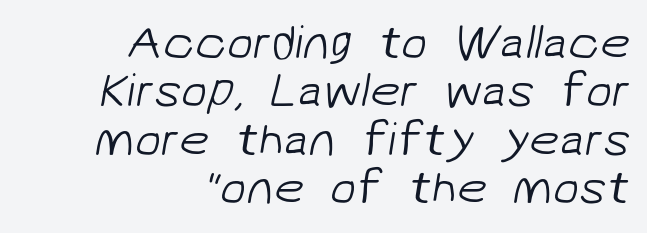
The image shows 48 px light sans-serif type; set right-aligned, tight line spacing (1.01x), normal letter spacing, not underlined; low stroke contrast and a medium x-height.
